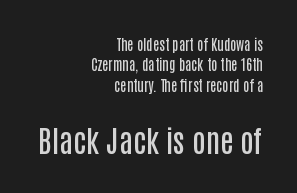
Q: Is the text bold? A: Semi-bold.
Q: Is the text italic (slanted)? A: No, it is upright.
Q: Is the typeface a serif or a sans-serif typeface? A: Sans-serif.
Q: Is the text underlined? A: No.
Q: How is the paragraph aligned? A: Right-aligned.
Q: Is the spacing between letters normal or unusually wide? A: Normal.
Q: Is the spacing between lines tight, normal or loose? A: Normal.
Q: Which block of text is set in a larger size, the first (top) or the second (bottom)? A: The second (bottom) one.
Q: Width (condensed, normal, or wide)? A: Condensed.
Q: Stroke contrast? A: Low.
Q: x-height? A: Large.
Q: Monospaced? A: No.
